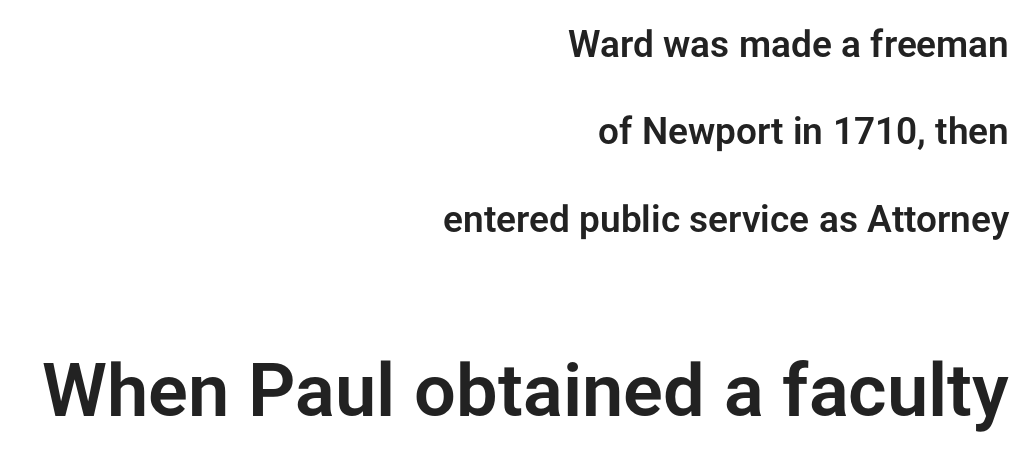
Note: no serifs on the glyphs. Underlining? Definitely not there. The axis of the letterforms is exactly vertical. Glyph-to-glyph distance matches everyday printed text. Which of the two is more prominent by size? The second, at the bottom.
